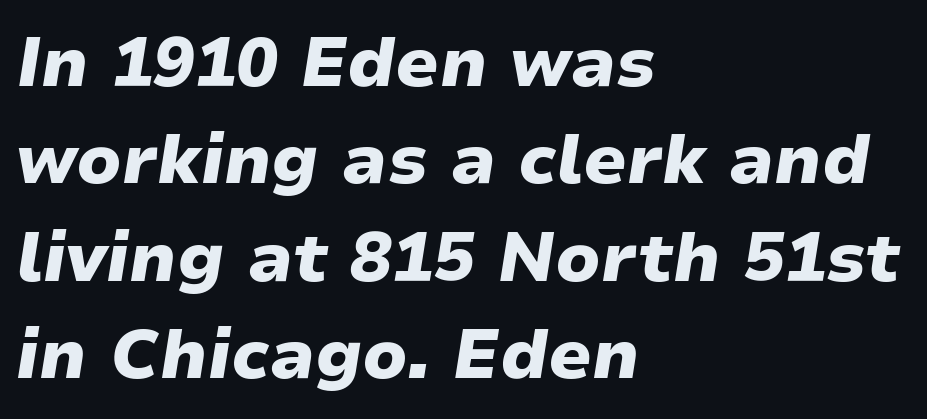
The image shows 69 px heavy, wide type, italic (leaning right); set left-aligned, normal line spacing (1.41x), normal letter spacing, not underlined; low stroke contrast and a medium x-height.
